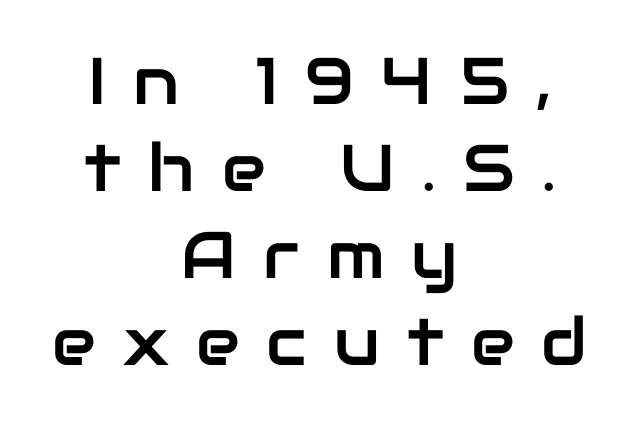
Q: Is the text italic (slanted)? A: No, it is upright.
Q: Is the typeface a serif or a sans-serif typeface? A: Sans-serif.
Q: Is the text underlined? A: No.
Q: How is the paragraph aligned? A: Centered.
Q: Is the spacing between letters normal or unusually wide? A: Unusually wide.
Q: Is the spacing between lines tight, normal or loose? A: Normal.
Q: Width (condensed, normal, or wide)? A: Normal.
Q: Stroke contrast? A: Low.
Q: x-height? A: Medium.
Q: Monospaced? A: No.
